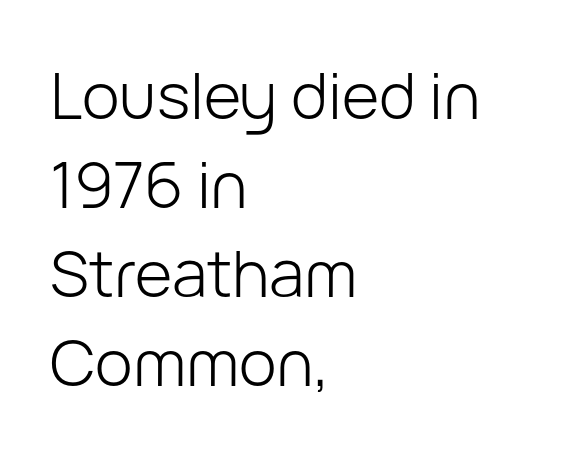
The image shows 64 px light sans-serif type, upright; set left-aligned, normal line spacing (1.39x), normal letter spacing, not underlined; low stroke contrast and a medium x-height.
